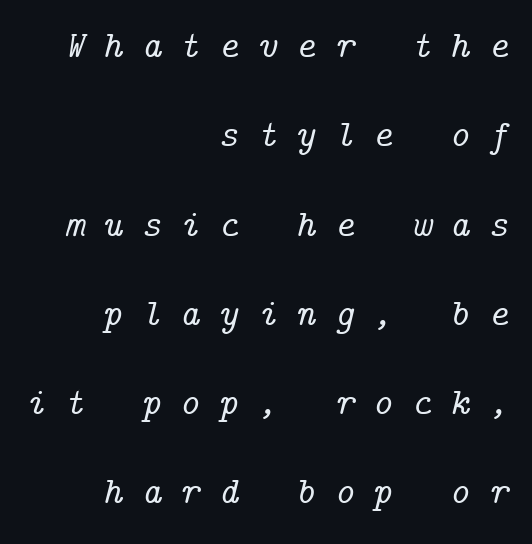
The image shows 38 px serif type, italic (leaning right); set right-aligned, loose line spacing (2.35x), unusually wide letter spacing (+0.49 em), not underlined; low stroke contrast and a medium x-height.
